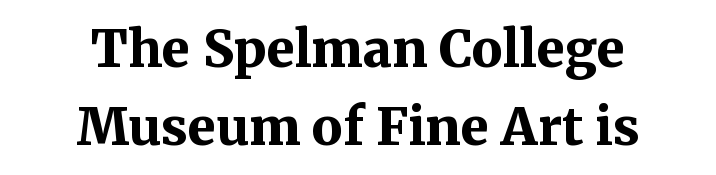
The image shows 51 px bold serif type, upright; set centered, normal line spacing (1.52x), normal letter spacing, not underlined; medium stroke contrast and a medium x-height.
